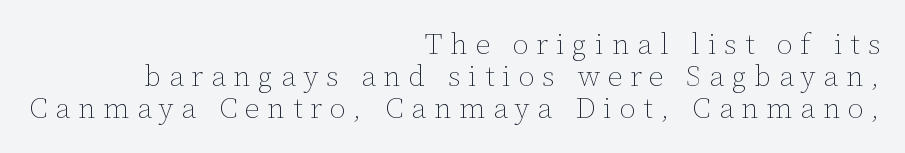
{"italic": "no", "bold": "no", "weight": "thin", "width": "normal", "stroke_contrast": "low", "x_height": "medium", "monospaced": "no", "underline": "no", "align": "right", "line_spacing": "tight", "line_spacing_ratio": 1.1, "letter_spacing": "wide", "letter_spacing_em": 0.27, "glyph_px": 29}
